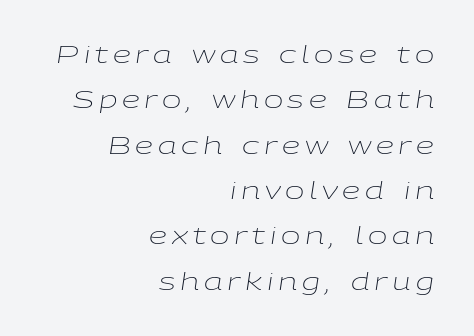
The image shows 23 px text type, italic (leaning right); set right-aligned, loose line spacing (1.97x), unusually wide letter spacing (+0.21 em), not underlined.
